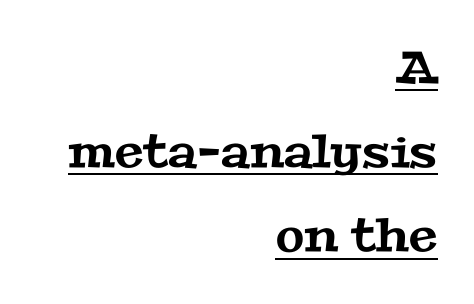
The image shows 46 px wide serif type; set right-aligned, line spacing 1.83x, normal letter spacing, underlined; medium stroke contrast and a medium x-height.
